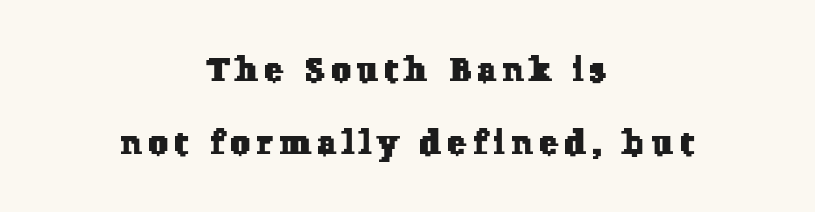
The image shows 34 px serif type; set centered, loose line spacing (2.16x), unusually wide letter spacing (+0.21 em), not underlined; low stroke contrast and a medium x-height.
